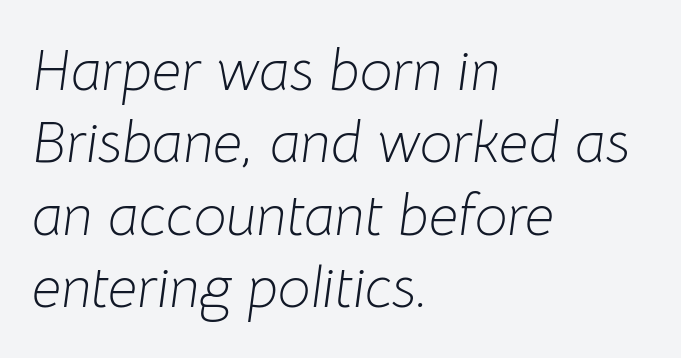
Q: Is the text bold? A: No.
Q: Is the text italic (slanted)? A: Yes, it leans right by about 8 degrees.
Q: Is the text underlined? A: No.
Q: How is the paragraph aligned? A: Left-aligned.
Q: Is the spacing between letters normal or unusually wide? A: Normal.
Q: Is the spacing between lines tight, normal or loose? A: Normal.
Q: Width (condensed, normal, or wide)? A: Normal.
Q: Stroke contrast? A: Low.
Q: x-height? A: Medium.
Q: Monospaced? A: No.
